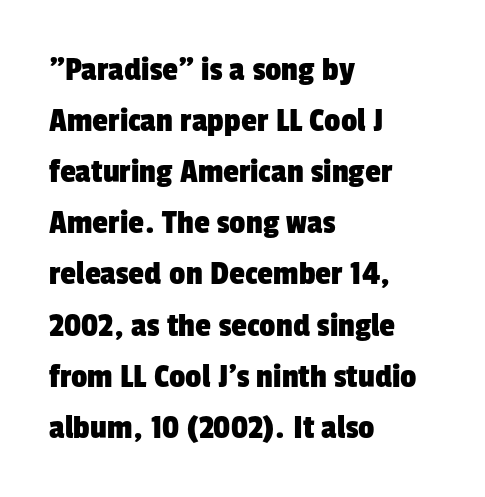
{"serif": "no", "width": "condensed", "stroke_contrast": "low", "x_height": "medium", "monospaced": "no", "underline": "no", "align": "left", "line_spacing": "normal", "line_spacing_ratio": 1.42, "letter_spacing": "normal", "letter_spacing_em": 0.0, "glyph_px": 36}
